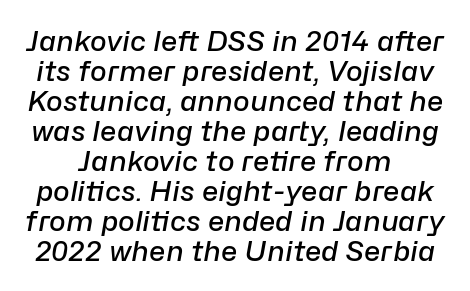
{"italic": "yes", "lean": "right", "slant_degrees": 10, "bold": "semi", "weight": "semibold", "width": "normal", "stroke_contrast": "low", "x_height": "medium", "monospaced": "no", "underline": "no", "line_spacing": "tight", "line_spacing_ratio": 1.07, "letter_spacing": "normal", "letter_spacing_em": 0.0, "glyph_px": 28}
